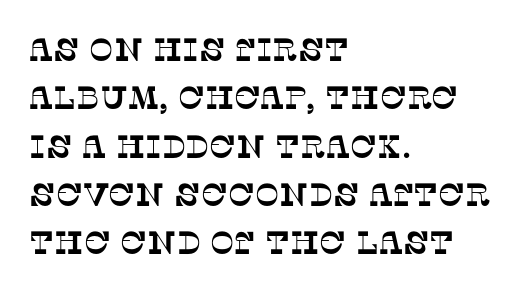
The image shows 32 px serif type; set left-aligned, normal line spacing (1.51x), normal letter spacing, not underlined; low stroke contrast and a large x-height.
